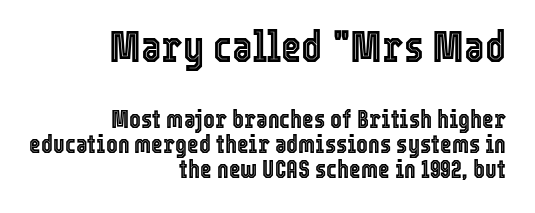
The text block is weighted toward the right margin, trailing off unevenly leftward. Typesetter's note — upper block bumped up in size, lower block left smaller. Descender tails drop into unmarked territory. The rendering uses a small line-height, squeezing the rows. Compared with typical body copy, the letter spacing here is the same.
